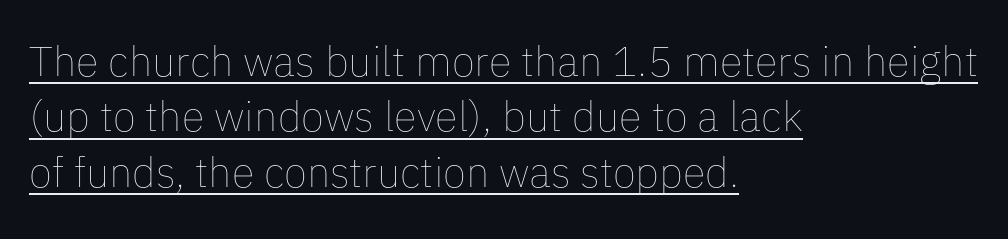
{"italic": "no", "bold": "no", "weight": "thin", "width": "normal", "stroke_contrast": "low", "x_height": "medium", "monospaced": "no", "underline": "yes", "align": "left", "line_spacing": "normal", "line_spacing_ratio": 1.32, "letter_spacing": "normal", "letter_spacing_em": 0.0, "glyph_px": 42}
